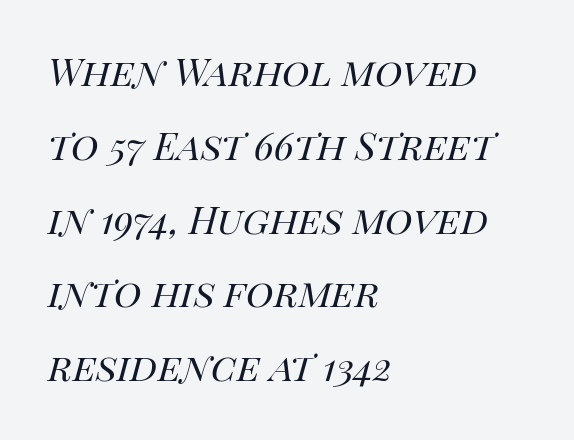
The image shows 47 px regular-weight type, italic (leaning right); set left-aligned, normal line spacing (1.57x), normal letter spacing, not underlined; high stroke contrast and a large x-height.
